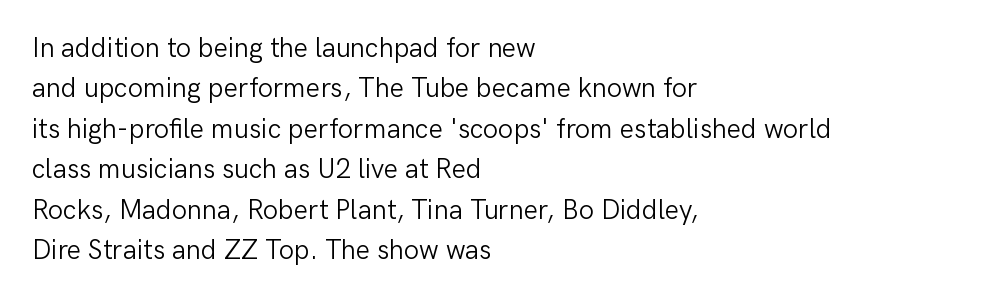
The passage shown stacks its lines at a standard gap. Students, note that the glyphs here touch the page at normal intervals. This reads as an unemphasized weight, regular at the heaviest. Typeset ragged right — the left edge is the straight one. No italicization has been applied; the sample stays upright.
